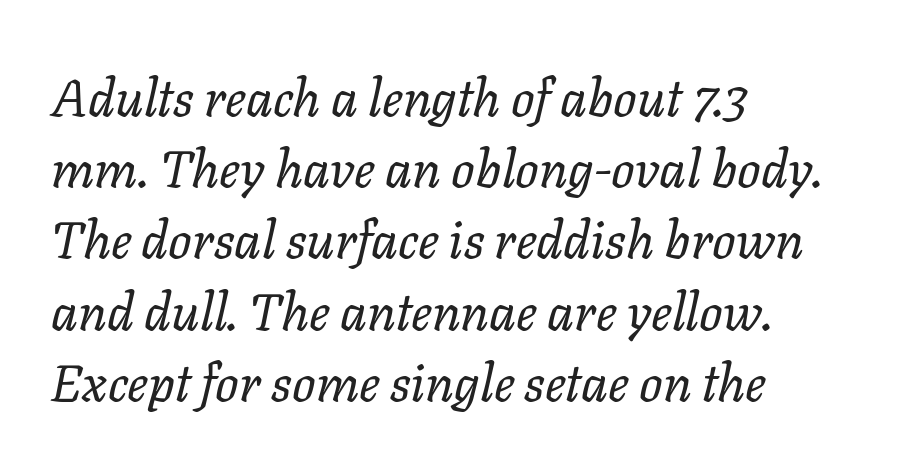
Q: Is the text bold? A: No.
Q: Is the text italic (slanted)? A: Yes, it leans right by about 11 degrees.
Q: Is the text underlined? A: No.
Q: How is the paragraph aligned? A: Left-aligned.
Q: Is the spacing between letters normal or unusually wide? A: Normal.
Q: Is the spacing between lines tight, normal or loose? A: Normal.
Q: Width (condensed, normal, or wide)? A: Normal.
Q: Stroke contrast? A: Low.
Q: x-height? A: Medium.
Q: Monospaced? A: No.
